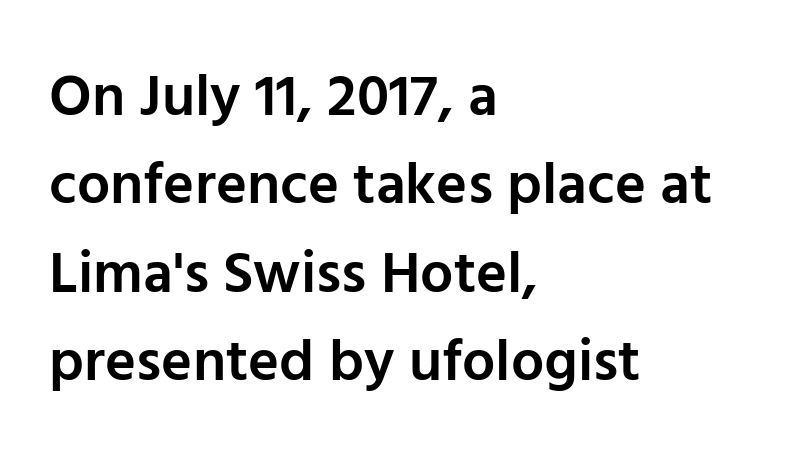
Do the characters align in a grid? No, the font is proportional. Typeset ragged right — the left edge is the straight one. Tracking here is standard; glyphs follow each other at the usual distance. The space beneath each line is pristine and unruled. Firm but not heavy-handed strokes: this text is semibold.
